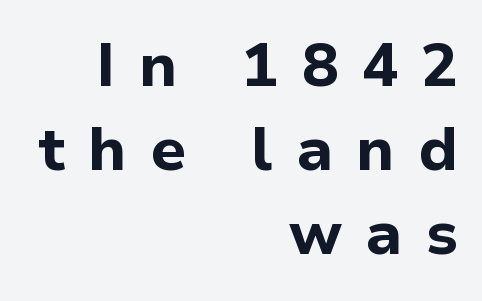
The image shows 61 px bold sans-serif type, upright; set right-aligned, normal line spacing (1.38x), unusually wide letter spacing (+0.38 em), not underlined; low stroke contrast and a medium x-height.
